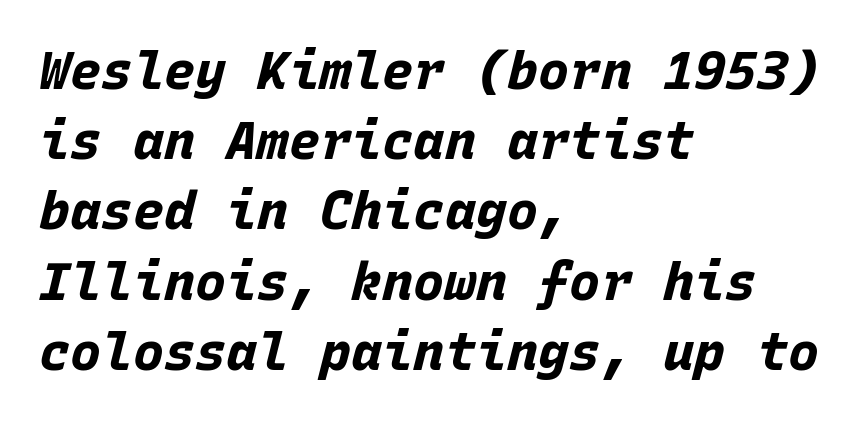
Q: Is the text bold? A: Yes.
Q: Is the text italic (slanted)? A: Yes, it leans right by about 15 degrees.
Q: Is the text underlined? A: No.
Q: How is the paragraph aligned? A: Left-aligned.
Q: Is the spacing between letters normal or unusually wide? A: Normal.
Q: Is the spacing between lines tight, normal or loose? A: Normal.
Q: Width (condensed, normal, or wide)? A: Normal.
Q: Stroke contrast? A: Low.
Q: x-height? A: Large.
Q: Monospaced? A: Yes.
